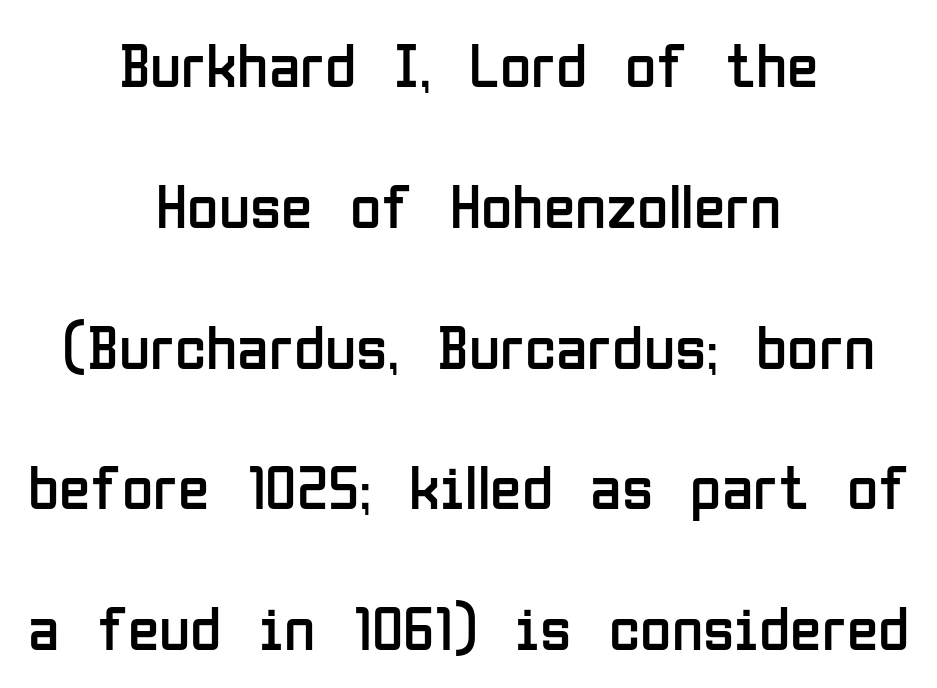
Q: Is the text bold? A: No.
Q: Is the text italic (slanted)? A: No, it is upright.
Q: Is the typeface a serif or a sans-serif typeface? A: Sans-serif.
Q: Is the text underlined? A: No.
Q: How is the paragraph aligned? A: Centered.
Q: Is the spacing between letters normal or unusually wide? A: Normal.
Q: Is the spacing between lines tight, normal or loose? A: Loose.
Q: Width (condensed, normal, or wide)? A: Condensed.
Q: Stroke contrast? A: Low.
Q: x-height? A: Medium.
Q: Monospaced? A: No.
